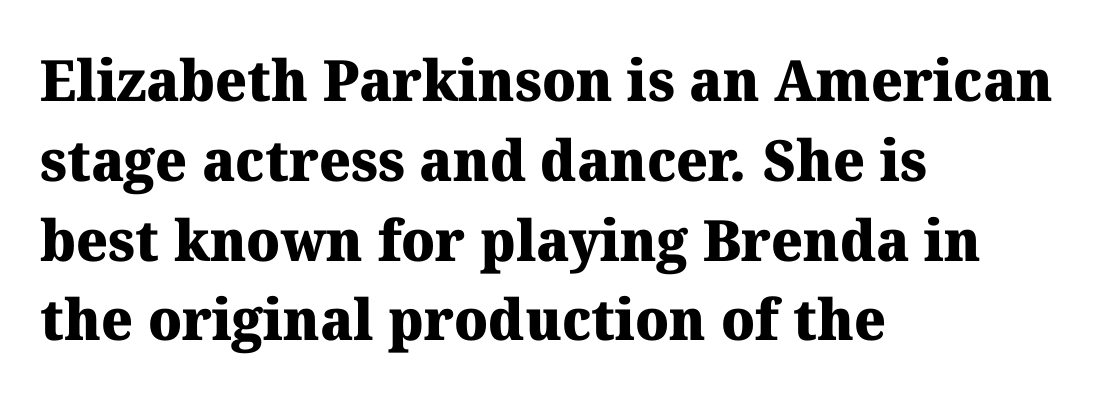
Q: Is the text bold? A: Yes.
Q: Is the typeface a serif or a sans-serif typeface? A: Serif.
Q: Is the text underlined? A: No.
Q: How is the paragraph aligned? A: Left-aligned.
Q: Is the spacing between letters normal or unusually wide? A: Normal.
Q: Is the spacing between lines tight, normal or loose? A: Normal.
Q: Width (condensed, normal, or wide)? A: Normal.
Q: Stroke contrast? A: Medium.
Q: x-height? A: Medium.
Q: Monospaced? A: No.
